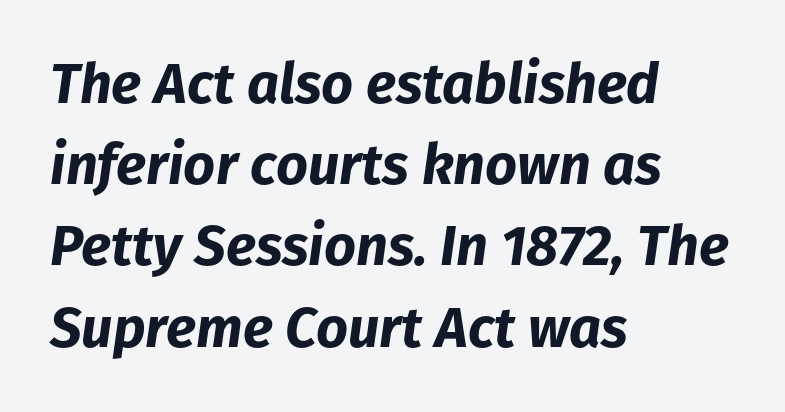
Q: Is the text bold? A: Yes.
Q: Is the text italic (slanted)? A: Yes, it leans right by about 8 degrees.
Q: Is the text underlined? A: No.
Q: How is the paragraph aligned? A: Left-aligned.
Q: Is the spacing between letters normal or unusually wide? A: Normal.
Q: Is the spacing between lines tight, normal or loose? A: Normal.
Q: Width (condensed, normal, or wide)? A: Normal.
Q: Stroke contrast? A: Low.
Q: x-height? A: Medium.
Q: Monospaced? A: No.
